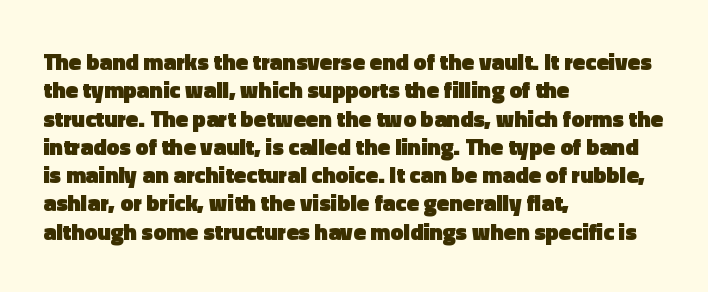
Plain, unruled lines of type. Heft: maximum for text — a bold. The tracking reads as untouched default to a designer's eye. Nope, not italic — everything's standing straight.
